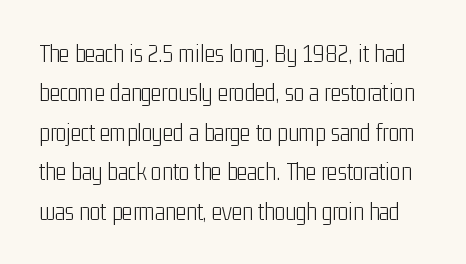
Q: Is the text bold? A: No.
Q: Is the text italic (slanted)? A: No, it is upright.
Q: Is the text underlined? A: No.
Q: Is the spacing between letters normal or unusually wide? A: Normal.
Q: Is the spacing between lines tight, normal or loose? A: Normal.
